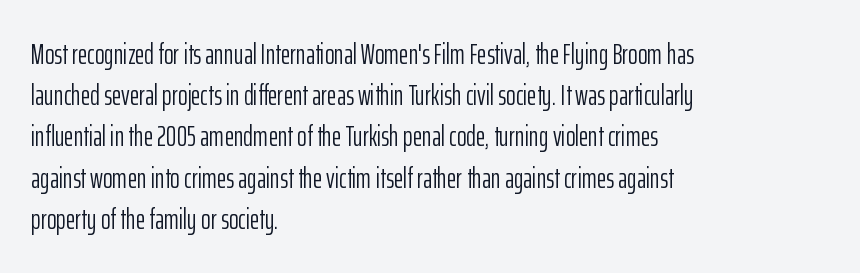
{"serif": "no", "italic": "no", "bold": "no", "weight": "light", "width": "condensed", "stroke_contrast": "low", "x_height": "medium", "monospaced": "no", "underline": "no", "align": "left", "line_spacing": "normal", "line_spacing_ratio": 1.42, "letter_spacing": "normal", "letter_spacing_em": 0.0, "glyph_px": 29}
